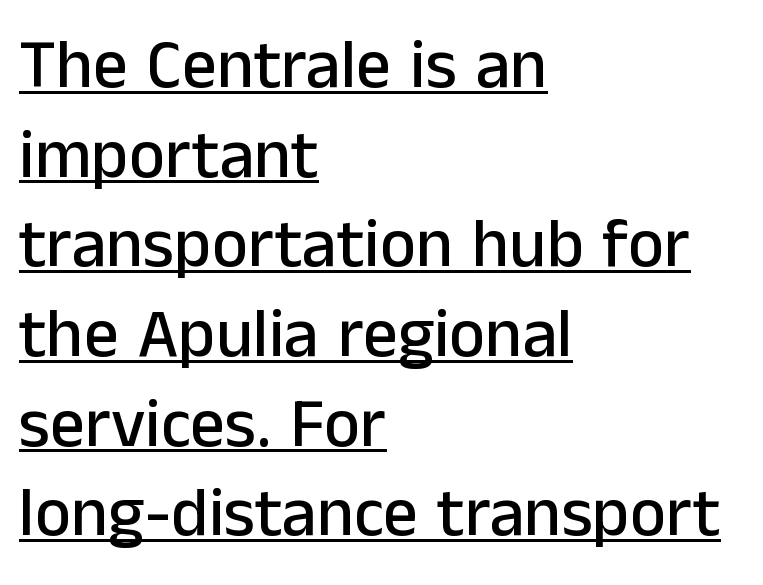
Q: Is the text italic (slanted)? A: No, it is upright.
Q: Is the typeface a serif or a sans-serif typeface? A: Sans-serif.
Q: Is the text underlined? A: Yes.
Q: How is the paragraph aligned? A: Left-aligned.
Q: Is the spacing between letters normal or unusually wide? A: Normal.
Q: Is the spacing between lines tight, normal or loose? A: Normal.
Q: Width (condensed, normal, or wide)? A: Normal.
Q: Stroke contrast? A: Low.
Q: x-height? A: Medium.
Q: Monospaced? A: No.
